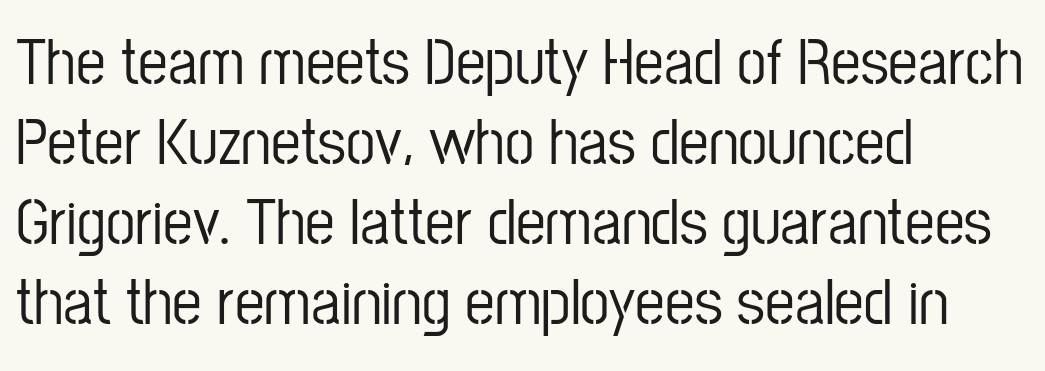
Q: Is the text italic (slanted)? A: No, it is upright.
Q: Is the typeface a serif or a sans-serif typeface? A: Sans-serif.
Q: Is the text underlined? A: No.
Q: How is the paragraph aligned? A: Left-aligned.
Q: Is the spacing between letters normal or unusually wide? A: Normal.
Q: Width (condensed, normal, or wide)? A: Condensed.
Q: Stroke contrast? A: Low.
Q: x-height? A: Medium.
Q: Monospaced? A: No.
